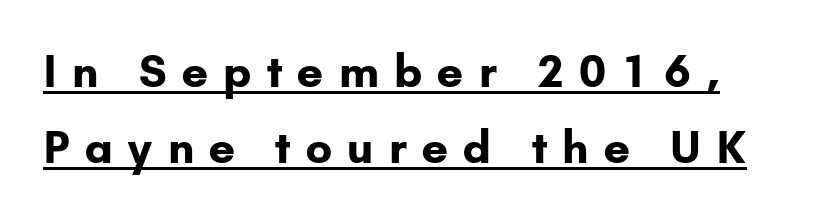
{"serif": "no", "italic": "no", "bold": "yes", "weight": "bold", "width": "normal", "stroke_contrast": "low", "x_height": "small", "monospaced": "no", "underline": "yes", "align": "left", "line_spacing_ratio": 1.72, "letter_spacing": "wide", "letter_spacing_em": 0.35, "glyph_px": 44}
